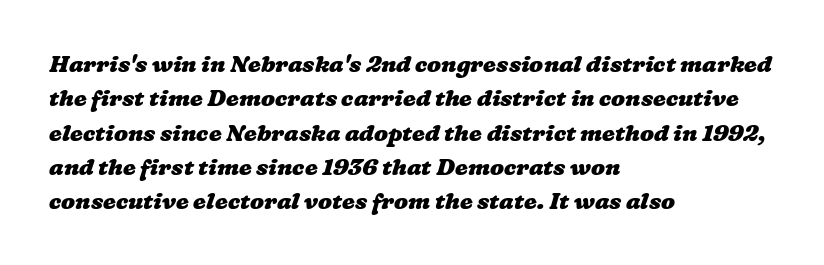
Q: Is the text bold? A: Yes.
Q: Is the text underlined? A: No.
Q: How is the paragraph aligned? A: Left-aligned.
Q: Is the spacing between letters normal or unusually wide? A: Normal.
Q: Is the spacing between lines tight, normal or loose? A: Normal.
